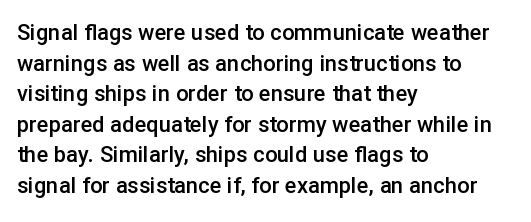
When letters stand straight like this, we call the style roman or upright. The space beneath each line is pristine and unruled. Horizontal alignment here is leftward, the default for most running prose. The gaps between neighbouring characters are ordinary and unremarkable. Students, this is semibold: more ink than regular, less than bold.
